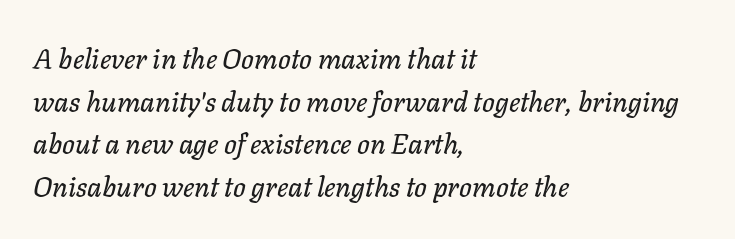
Italic: yes, the glyphs are oblique. These lines are rendered in a variable-pitch font. A typesetter would call this leading conventional body-copy spacing. Glyph-to-glyph distance matches everyday printed text. Visually the block forms a straight wall on the left and a jagged coastline on the right.
